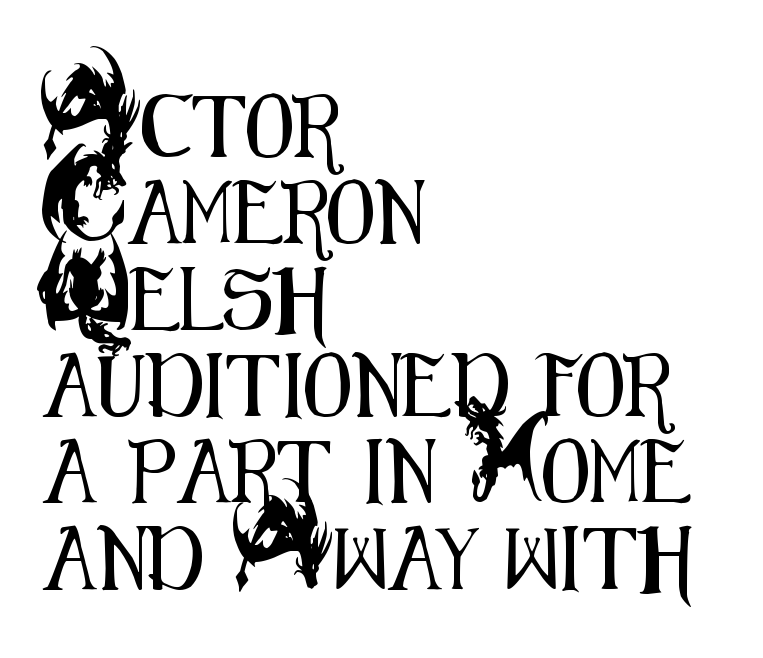
{"serif": "no", "italic": "no", "width": "condensed", "stroke_contrast": "medium", "x_height": "small", "monospaced": "no", "underline": "no", "align": "left", "line_spacing": "normal", "line_spacing_ratio": 1.37, "letter_spacing": "normal", "letter_spacing_em": 0.0, "glyph_px": 63}
